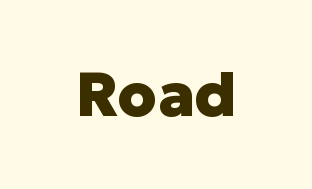
The image shows 62 px heavy sans-serif type, upright; set normal letter spacing, not underlined; low stroke contrast and a medium x-height.
